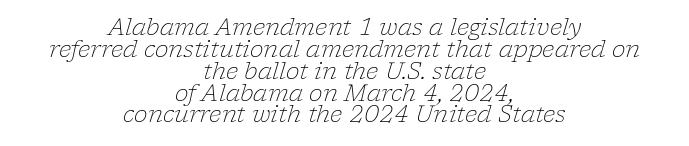
The image shows 23 px text type, italic (leaning right); set centered, tight line spacing (0.95x), normal letter spacing, not underlined.
